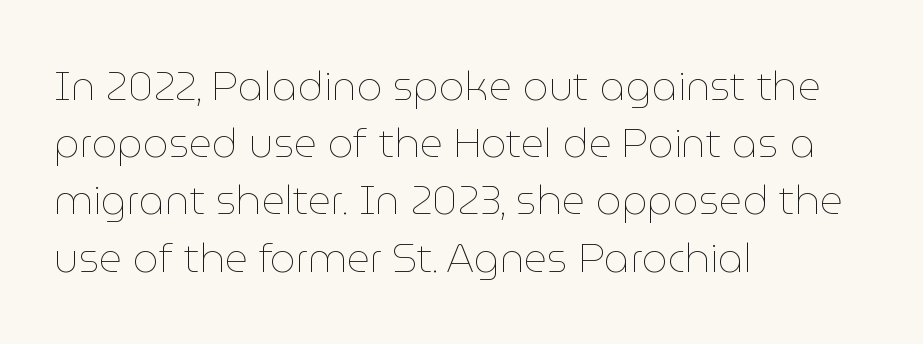
Q: Is the text bold? A: No.
Q: Is the text italic (slanted)? A: No, it is upright.
Q: Is the text underlined? A: No.
Q: How is the paragraph aligned? A: Left-aligned.
Q: Is the spacing between letters normal or unusually wide? A: Normal.
Q: Is the spacing between lines tight, normal or loose? A: Normal.
Q: Width (condensed, normal, or wide)? A: Normal.
Q: Stroke contrast? A: Low.
Q: x-height? A: Medium.
Q: Monospaced? A: No.
